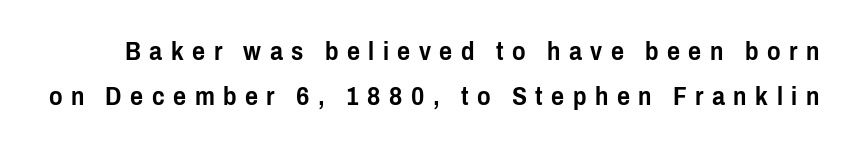
{"italic": "no", "underline": "no", "line_spacing_ratio": 1.82, "letter_spacing": "wide", "letter_spacing_em": 0.34, "glyph_px": 25}
